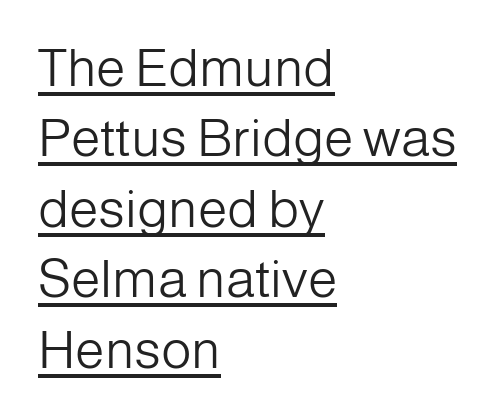
{"serif": "no", "italic": "no", "bold": "no", "weight": "light", "width": "normal", "stroke_contrast": "low", "x_height": "medium", "monospaced": "no", "underline": "yes", "align": "left", "line_spacing": "normal", "line_spacing_ratio": 1.33, "letter_spacing": "normal", "letter_spacing_em": 0.0, "glyph_px": 53}
